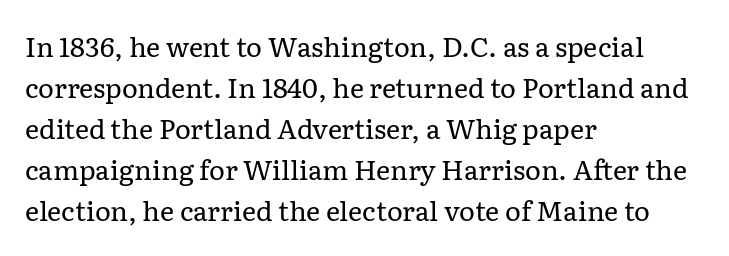
Q: Is the text bold? A: No.
Q: Is the text italic (slanted)? A: No, it is upright.
Q: Is the text underlined? A: No.
Q: How is the paragraph aligned? A: Left-aligned.
Q: Is the spacing between letters normal or unusually wide? A: Normal.
Q: Is the spacing between lines tight, normal or loose? A: Normal.
